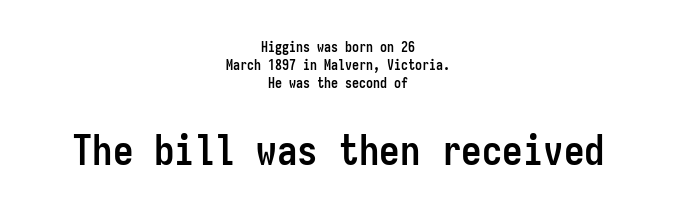
The image shows 41 px semibold, condensed sans-serif type, upright, monospaced; set centered, normal line spacing (1.28x), normal letter spacing, not underlined; the second (bottom) block is 2.93x larger; low stroke contrast and a medium x-height.
